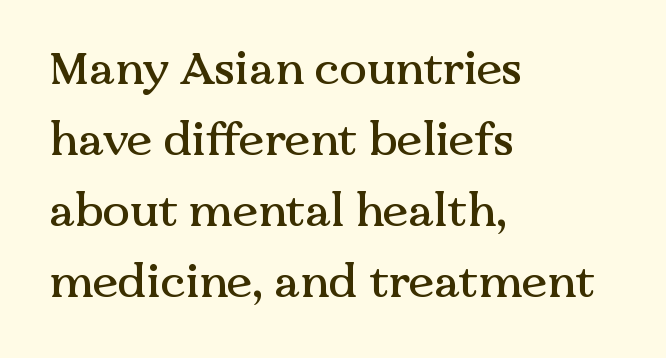
The image shows 46 px serif type, upright; set left-aligned, normal line spacing (1.54x), normal letter spacing, not underlined; medium stroke contrast and a medium x-height.
